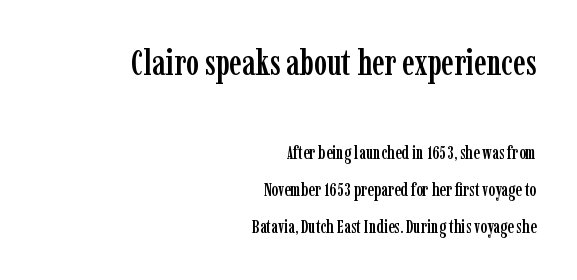
{"serif": "yes", "italic": "no", "width": "condensed", "stroke_contrast": "low", "x_height": "medium", "monospaced": "no", "underline": "no", "align": "right", "line_spacing": "loose", "line_spacing_ratio": 2.06, "letter_spacing": "normal", "letter_spacing_em": 0.0, "larger_block": "first", "size_ratio": 1.94, "glyph_px": 35}
